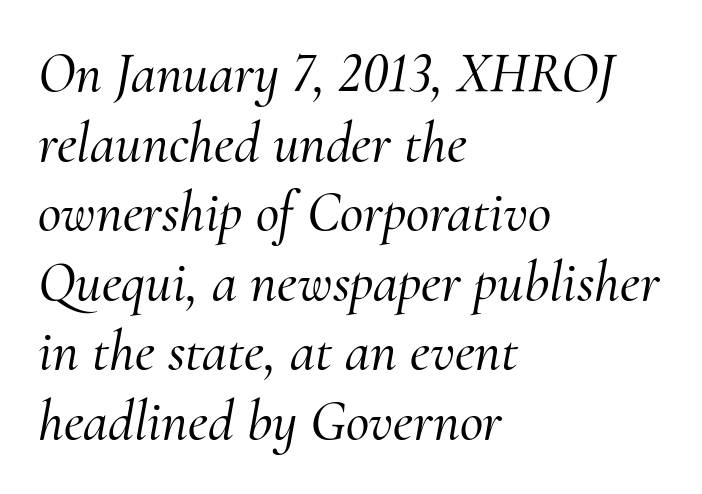
{"serif": "yes", "italic": "yes", "lean": "right", "slant_degrees": 10, "width": "normal", "stroke_contrast": "medium", "x_height": "small", "monospaced": "no", "underline": "no", "align": "left", "line_spacing_ratio": 1.22, "letter_spacing": "normal", "letter_spacing_em": 0.0, "glyph_px": 57}
